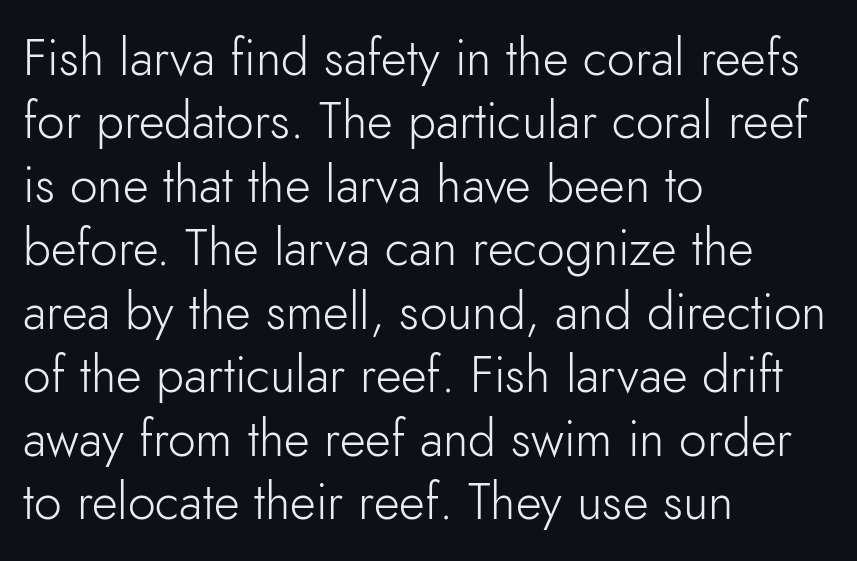
The image shows 50 px light sans-serif type, upright; set left-aligned, normal line spacing (1.27x), normal letter spacing, not underlined; low stroke contrast and a small x-height.
